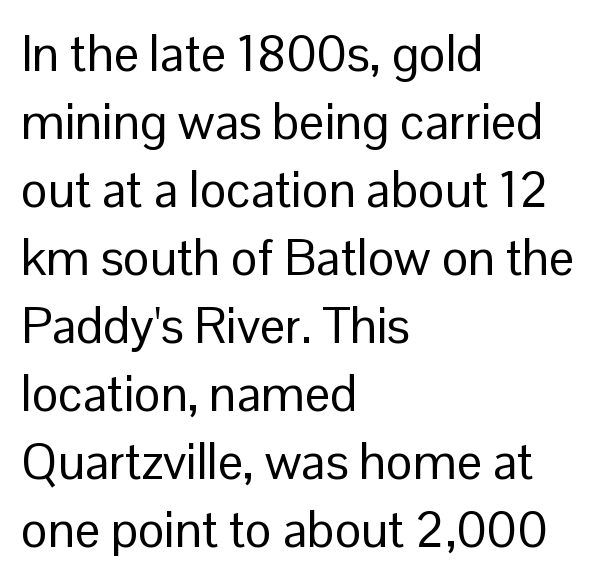
Is the block centered? No — it sits flush against the left margin. Does extra space separate the letters? No, they use regular spacing. If you drew a line through each stem, it would be perfectly vertical. The font sits on the lighter half of the weight spectrum, regular included.
